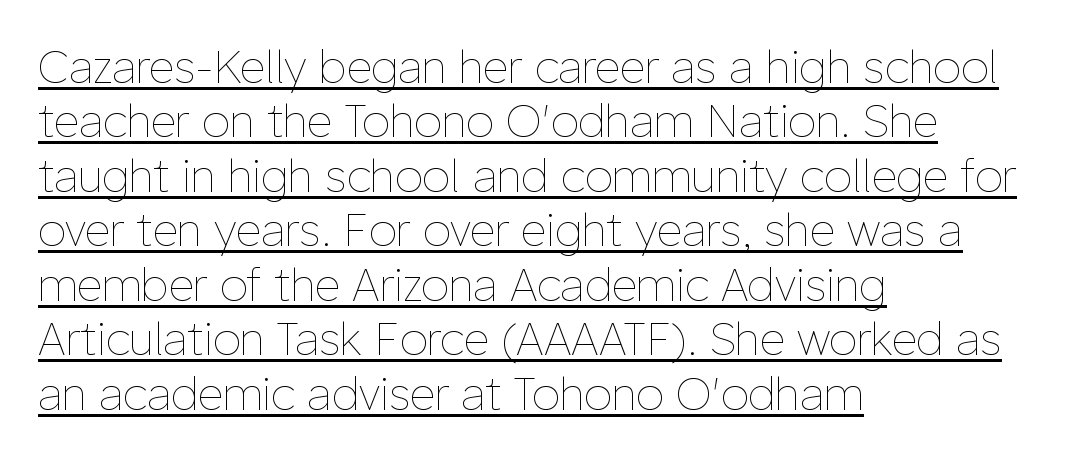
{"italic": "no", "bold": "no", "weight": "thin", "width": "normal", "stroke_contrast": "low", "x_height": "medium", "monospaced": "no", "underline": "yes", "align": "left", "line_spacing_ratio": 1.21, "letter_spacing": "normal", "letter_spacing_em": 0.0, "glyph_px": 45}
